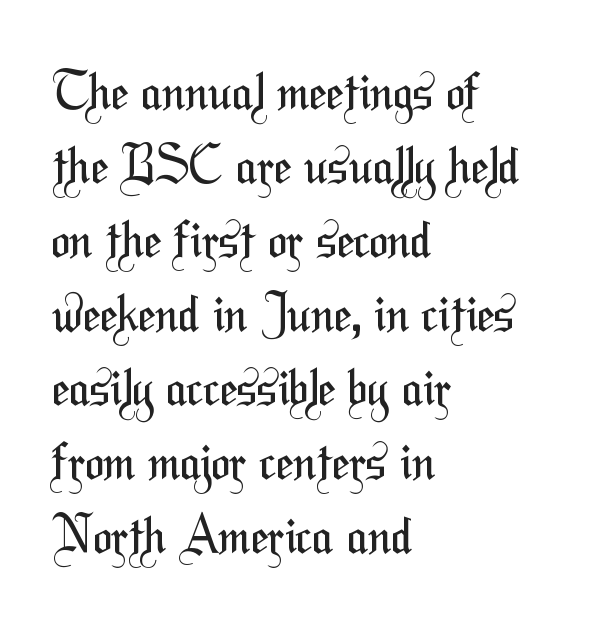
Q: Is the text bold? A: No.
Q: Is the typeface a serif or a sans-serif typeface? A: Sans-serif.
Q: Is the text underlined? A: No.
Q: How is the paragraph aligned? A: Left-aligned.
Q: Is the spacing between letters normal or unusually wide? A: Normal.
Q: Is the spacing between lines tight, normal or loose? A: Normal.
Q: Width (condensed, normal, or wide)? A: Condensed.
Q: Stroke contrast? A: Medium.
Q: x-height? A: Medium.
Q: Monospaced? A: No.
